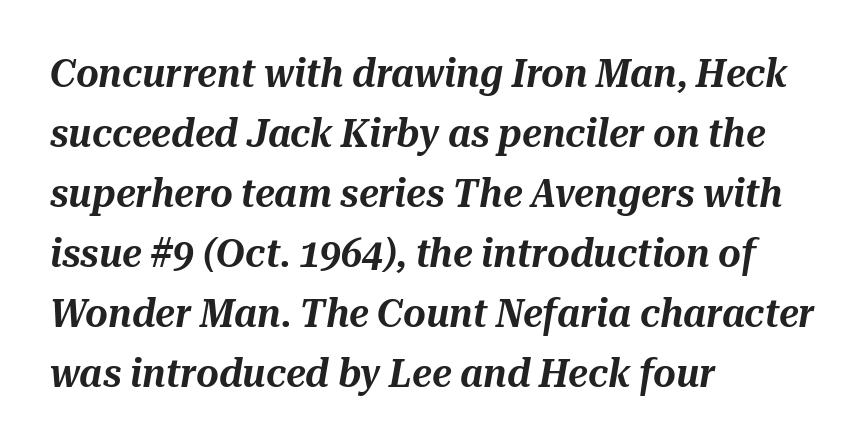
The image shows 39 px text type, italic (leaning right); set left-aligned, normal line spacing (1.54x), normal letter spacing, not underlined; medium stroke contrast and a medium x-height.
